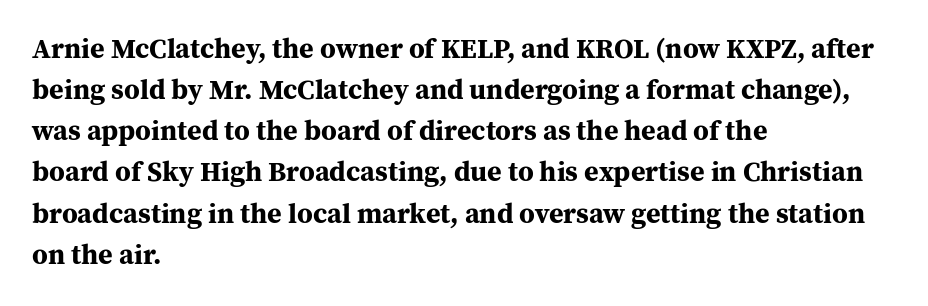
The image shows 28 px bold serif type, upright; set left-aligned, normal line spacing (1.47x), normal letter spacing, not underlined; medium stroke contrast and a medium x-height.
